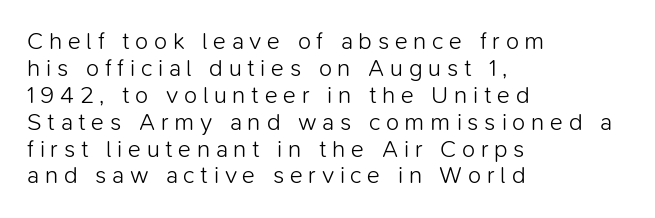
Honestly, there is no underline to notice here at all. The weight tops out at a normal text grade. The rendering anchors every line to the left-hand side. How would I describe the line gaps? Narrow and economical.
